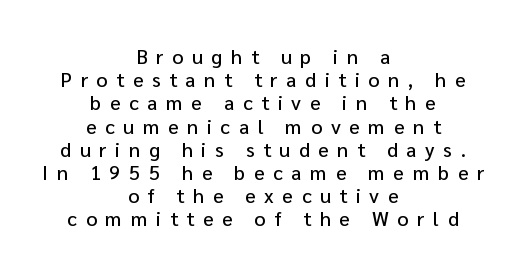
Q: Is the text italic (slanted)? A: No, it is upright.
Q: Is the text underlined? A: No.
Q: How is the paragraph aligned? A: Centered.
Q: Is the spacing between letters normal or unusually wide? A: Unusually wide.
